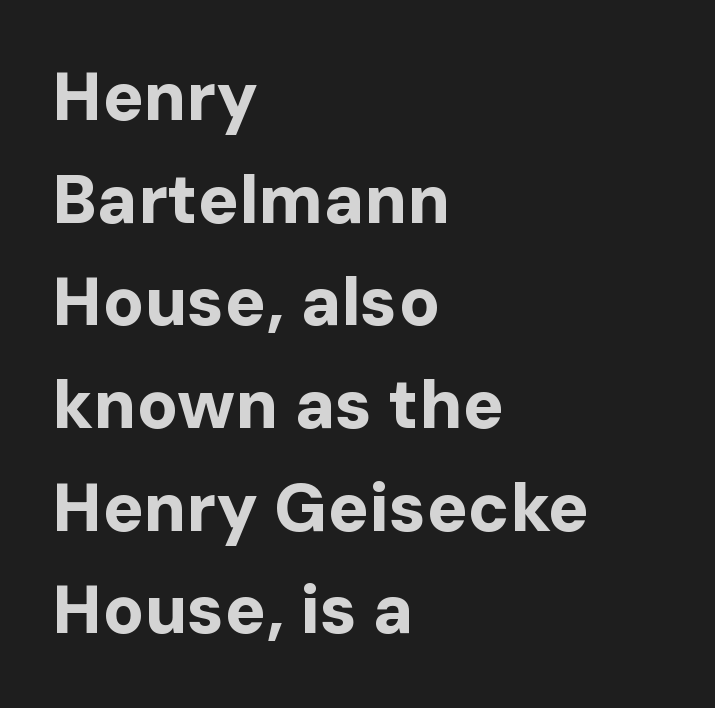
{"serif": "no", "italic": "no", "bold": "yes", "weight": "bold", "width": "normal", "stroke_contrast": "low", "x_height": "medium", "monospaced": "no", "underline": "no", "align": "left", "line_spacing": "normal", "line_spacing_ratio": 1.51, "letter_spacing": "normal", "letter_spacing_em": 0.0, "glyph_px": 68}
